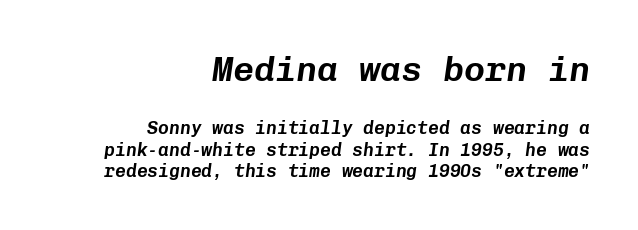
{"italic": "yes", "lean": "right", "slant_degrees": 8, "width": "normal", "stroke_contrast": "low", "x_height": "medium", "monospaced": "yes", "underline": "no", "align": "right", "line_spacing_ratio": 1.18, "letter_spacing": "normal", "letter_spacing_em": 0.0, "larger_block": "first", "size_ratio": 1.94, "glyph_px": 35}
